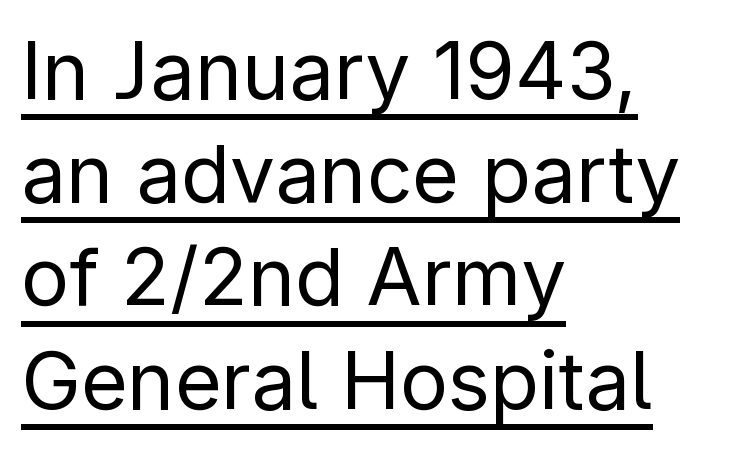
{"serif": "no", "italic": "no", "bold": "no", "weight": "regular", "width": "normal", "stroke_contrast": "low", "x_height": "medium", "monospaced": "no", "underline": "yes", "align": "left", "line_spacing": "normal", "line_spacing_ratio": 1.29, "letter_spacing": "normal", "letter_spacing_em": 0.0, "glyph_px": 80}
